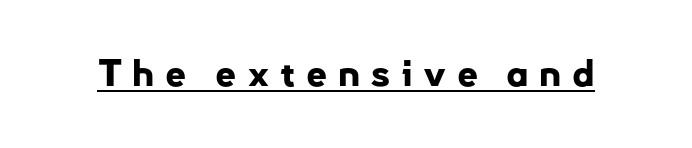
This sample has the flowing, uneven cadence of proportional lettering. A typesetter would call this heavily tracked-out type. Stroke terminals: plain, sans-serif. The lettering holds an erect, upright posture throughout.
